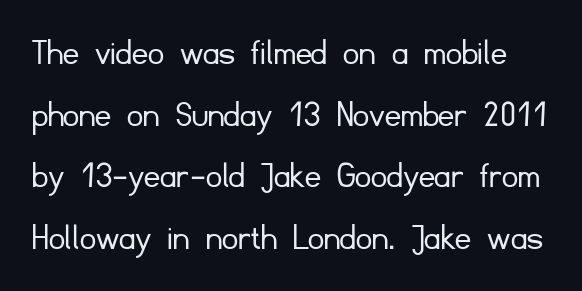
Q: Is the text bold? A: No.
Q: Is the text italic (slanted)? A: No, it is upright.
Q: Is the typeface a serif or a sans-serif typeface? A: Sans-serif.
Q: Is the text underlined? A: No.
Q: Is the spacing between letters normal or unusually wide? A: Normal.
Q: Is the spacing between lines tight, normal or loose? A: Normal.
Q: Width (condensed, normal, or wide)? A: Normal.
Q: Stroke contrast? A: Low.
Q: x-height? A: Small.
Q: Monospaced? A: No.
